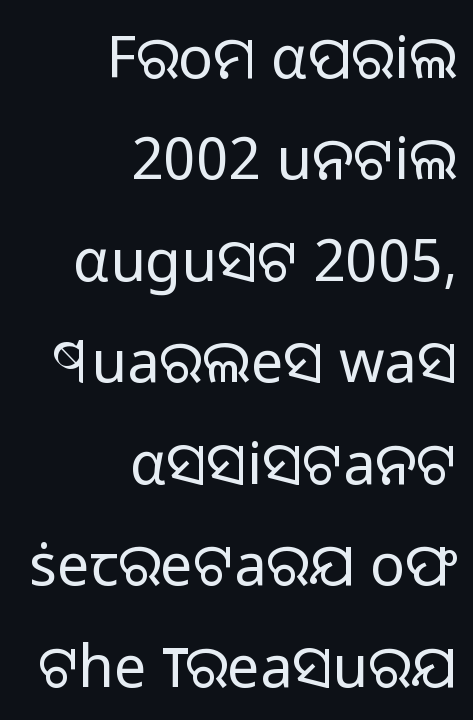
The image shows 58 px light sans-serif type, upright; set right-aligned, line spacing 1.75x, normal letter spacing, not underlined; low stroke contrast and a medium x-height.
